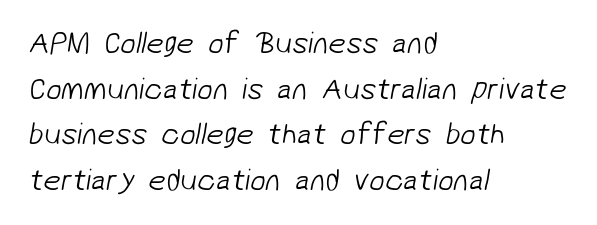
The image shows 31 px light sans-serif type; set left-aligned, normal line spacing (1.47x), normal letter spacing, not underlined; low stroke contrast and a medium x-height.
